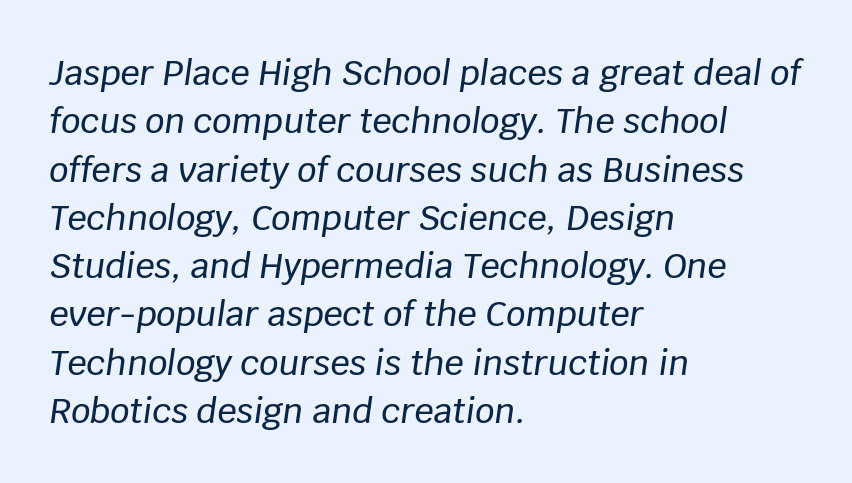
This sample has the flowing, uneven cadence of proportional lettering. Tracking value appears to be zero — textbook default spacing. Does the copy run flush right? No — it runs flush left. Does the lettering tilt? It does — this is italic.
